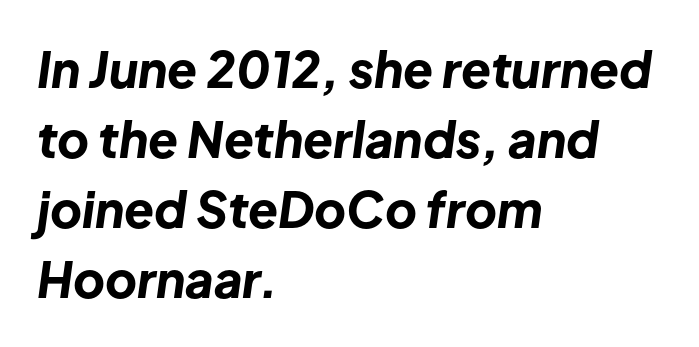
This rendering leaves character spacing at its baseline value. The strokes are fattened all the way to bold. A typesetter would call this proportional, since set widths differ per character. The baseline area is clear.
